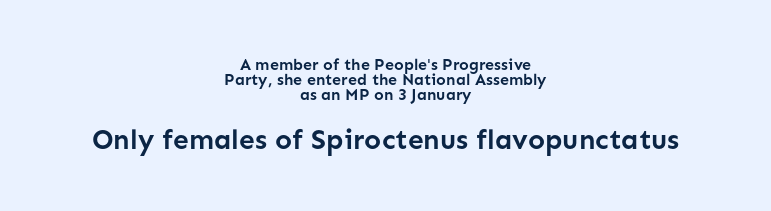
Q: Is the text bold? A: Yes.
Q: Is the text italic (slanted)? A: No, it is upright.
Q: Is the typeface a serif or a sans-serif typeface? A: Sans-serif.
Q: Is the text underlined? A: No.
Q: How is the paragraph aligned? A: Centered.
Q: Is the spacing between letters normal or unusually wide? A: Normal.
Q: Is the spacing between lines tight, normal or loose? A: Tight.
Q: Which block of text is set in a larger size, the first (top) or the second (bottom)? A: The second (bottom) one.
Q: Width (condensed, normal, or wide)? A: Normal.
Q: Stroke contrast? A: Low.
Q: x-height? A: Medium.
Q: Monospaced? A: No.
